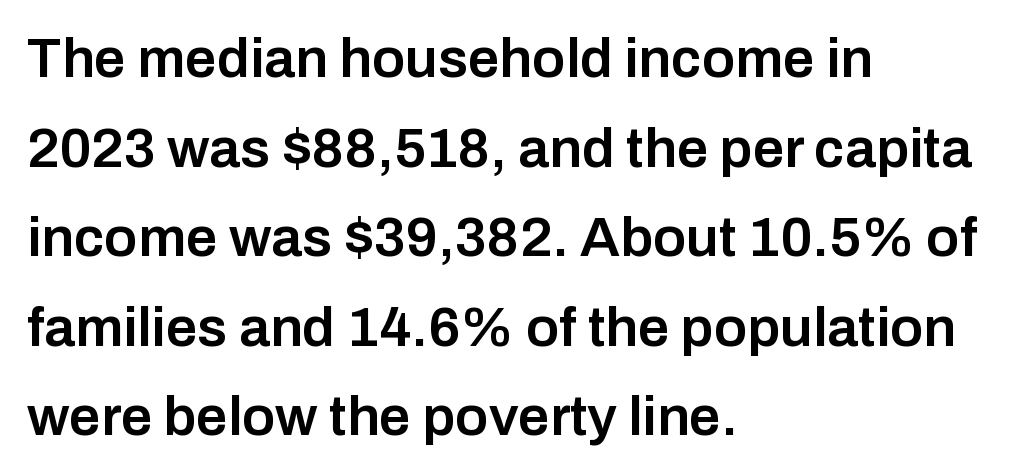
Q: Is the text bold? A: Semi-bold.
Q: Is the text italic (slanted)? A: No, it is upright.
Q: Is the typeface a serif or a sans-serif typeface? A: Sans-serif.
Q: Is the text underlined? A: No.
Q: How is the paragraph aligned? A: Left-aligned.
Q: Is the spacing between letters normal or unusually wide? A: Normal.
Q: Is the spacing between lines tight, normal or loose? A: Normal.
Q: Width (condensed, normal, or wide)? A: Normal.
Q: Stroke contrast? A: Low.
Q: x-height? A: Medium.
Q: Monospaced? A: No.
